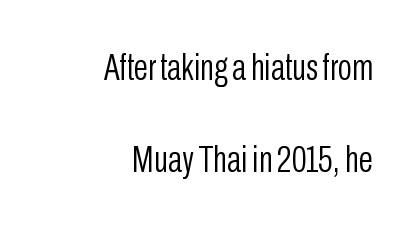
Nope, not italic — everything's standing straight. Look at the tracking — it's just the regular setting, nothing added. Interline gaps are noticeably wide in this sample. The passage shown is not bold in any degree. The paragraph has a hard right edge and a soft left edge.
